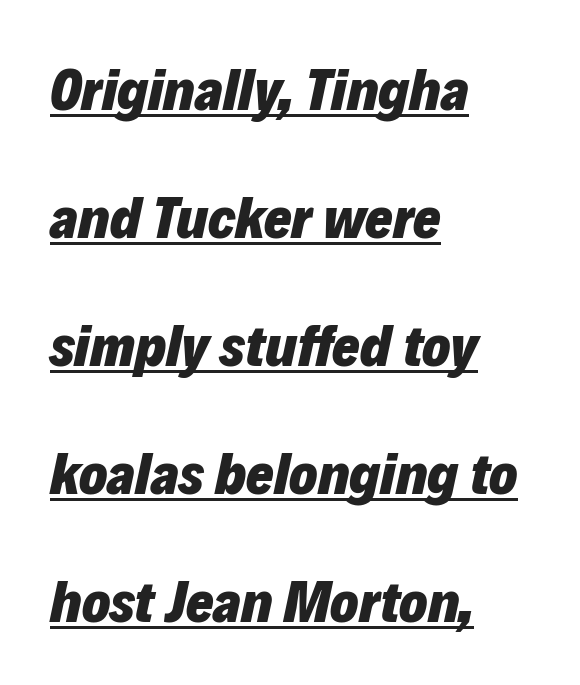
{"italic": "yes", "lean": "right", "slant_degrees": 12, "bold": "yes", "weight": "heavy", "width": "normal", "stroke_contrast": "low", "x_height": "medium", "monospaced": "no", "underline": "yes", "align": "left", "line_spacing": "loose", "line_spacing_ratio": 2.17, "letter_spacing": "normal", "letter_spacing_em": 0.0, "glyph_px": 59}
